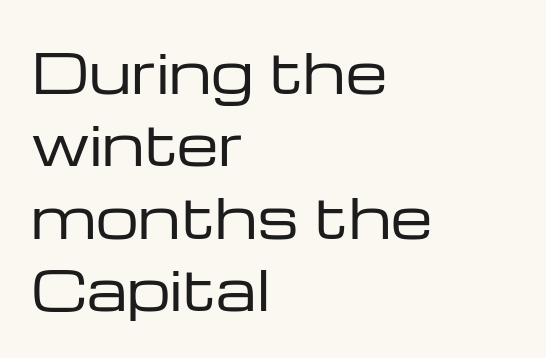
{"serif": "no", "italic": "no", "bold": "no", "weight": "regular", "width": "wide", "stroke_contrast": "low", "x_height": "medium", "monospaced": "no", "underline": "no", "align": "left", "line_spacing": "normal", "line_spacing_ratio": 1.34, "letter_spacing": "normal", "letter_spacing_em": 0.0, "glyph_px": 54}
